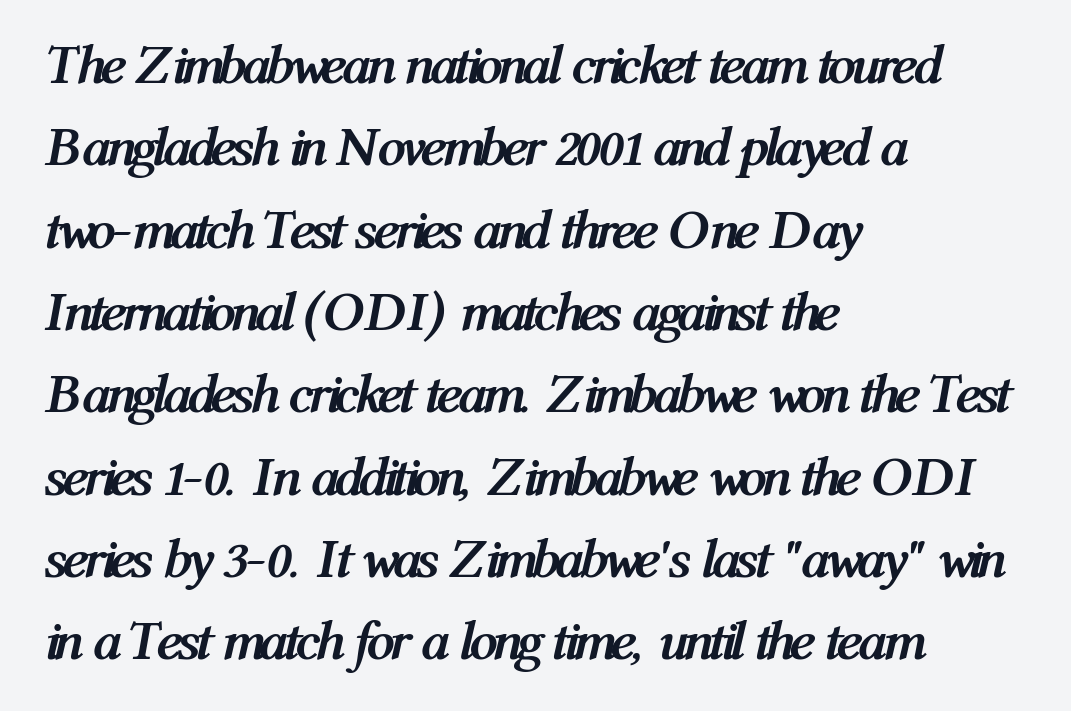
Evenly set lines give the paragraph a standard silhouette. This is oblique type, the kind used for emphasis or titles. The string is rendered with underlining switched off. The passage shown has conventional tracking throughout. Heavy, bold letterforms.
